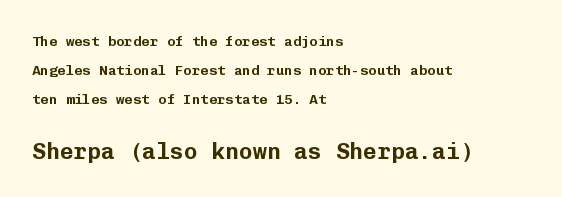
Q: Is the text italic (slanted)? A: No, it is upright.
Q: Is the text underlined? A: No.
Q: How is the paragraph aligned? A: Left-aligned.
Q: Is the spacing between letters normal or unusually wide? A: Normal.
Q: Is the spacing between lines tight, normal or loose? A: Loose.
Q: Which block of text is set in a larger size, the first (top) or the second (bottom)? A: The second (bottom) one.
